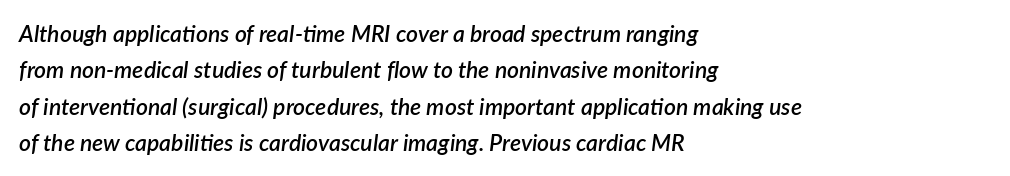
Q: Is the text bold? A: Semi-bold.
Q: Is the text italic (slanted)? A: Yes, it leans right by about 7 degrees.
Q: Is the text underlined? A: No.
Q: How is the paragraph aligned? A: Left-aligned.
Q: Is the spacing between letters normal or unusually wide? A: Normal.
Q: Is the spacing between lines tight, normal or loose? A: Normal.
